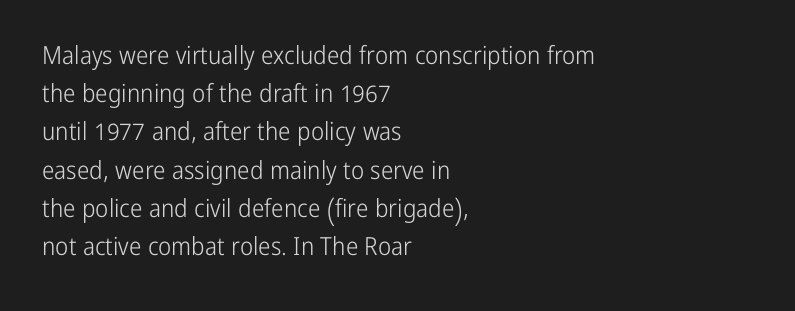
The glyphs are unaccompanied by any horizontal stroke below them. Posture: vertical. These lines keep a tight, regular rhythm from letter to letter. Interline gaps are of average width in this sample. The paragraph shown leans on its left margin.
